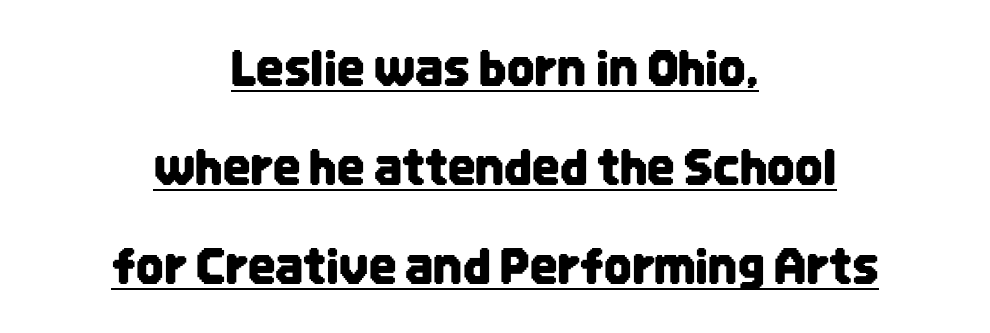
Check where the strokes stop: nothing finishes them off — pure sans. Characters follow at the spacing the type designer built in. Ordinary non-slanted type is in use. Typeset on center — no edge is straight. Vertical spacing — loose. Note the varied advance widths — an 'i' is clearly narrower than an 'm'.
